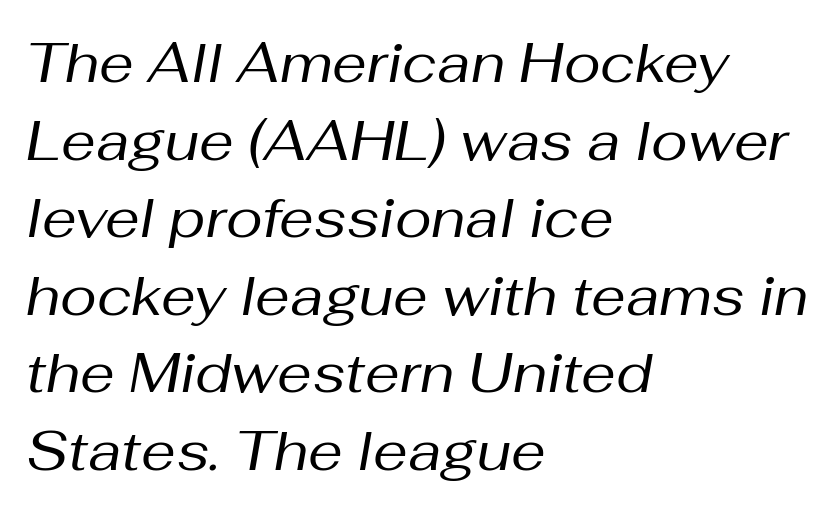
{"italic": "yes", "lean": "right", "slant_degrees": 10, "bold": "no", "weight": "regular", "width": "normal", "stroke_contrast": "medium", "x_height": "medium", "monospaced": "no", "underline": "no", "align": "left", "line_spacing": "normal", "line_spacing_ratio": 1.41, "letter_spacing": "normal", "letter_spacing_em": 0.0, "glyph_px": 55}
